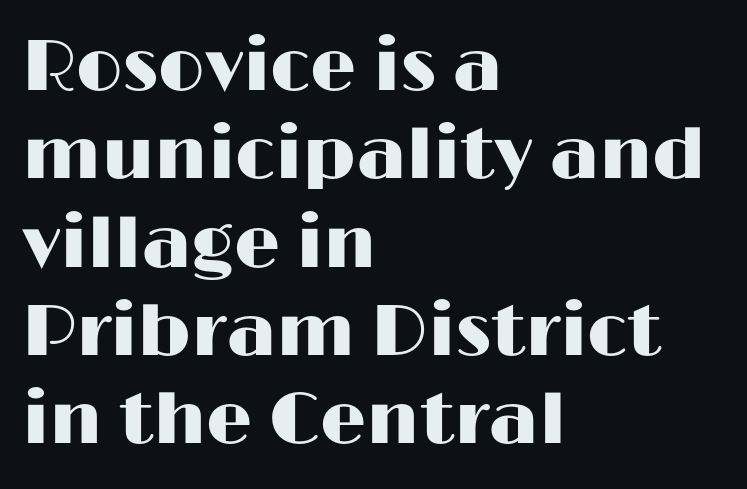
You could not count columns in this text — the font is proportionally spaced. The foot of each line stays bare and open. Rendered with straight, roman letterforms. Notice how the passage keeps a crisp vertical edge on the left only.
